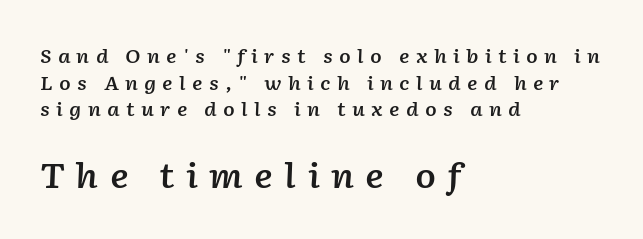
Do the characters align in a grid? No, the font is proportional. Type size steps up from the first block to the second. The space beneath each line is pristine and unruled. Firm but not heavy-handed strokes: this text is semibold. All the whitespace from short lines collects on the right.
